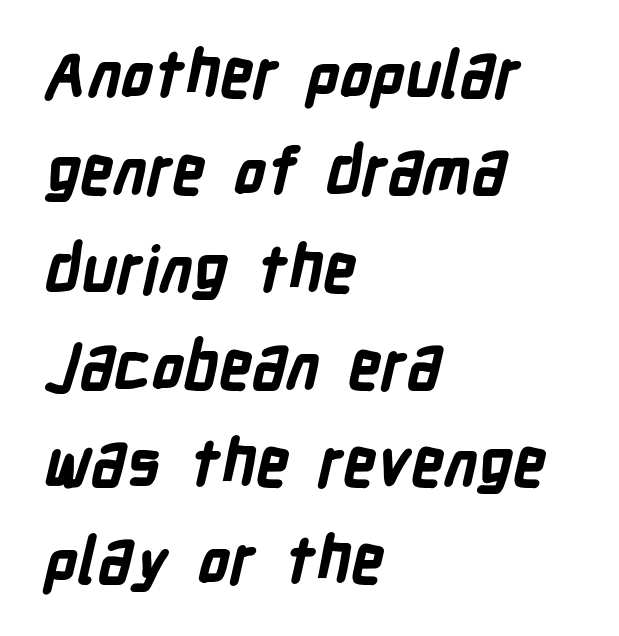
Q: Is the text bold? A: Yes.
Q: Is the typeface a serif or a sans-serif typeface? A: Sans-serif.
Q: Is the text underlined? A: No.
Q: How is the paragraph aligned? A: Left-aligned.
Q: Is the spacing between letters normal or unusually wide? A: Normal.
Q: Is the spacing between lines tight, normal or loose? A: Normal.
Q: Width (condensed, normal, or wide)? A: Condensed.
Q: Stroke contrast? A: Low.
Q: x-height? A: Medium.
Q: Monospaced? A: No.
